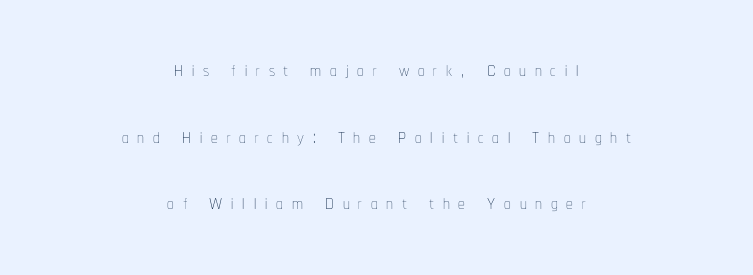
Q: Is the text bold? A: No.
Q: Is the text italic (slanted)? A: No, it is upright.
Q: Is the text underlined? A: No.
Q: How is the paragraph aligned? A: Centered.
Q: Is the spacing between letters normal or unusually wide? A: Unusually wide.
Q: Is the spacing between lines tight, normal or loose? A: Loose.
